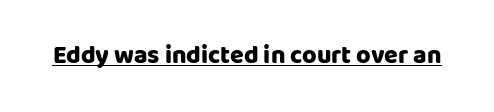
{"italic": "no", "bold": "yes", "underline": "yes", "letter_spacing": "normal", "letter_spacing_em": 0.0, "glyph_px": 25}
